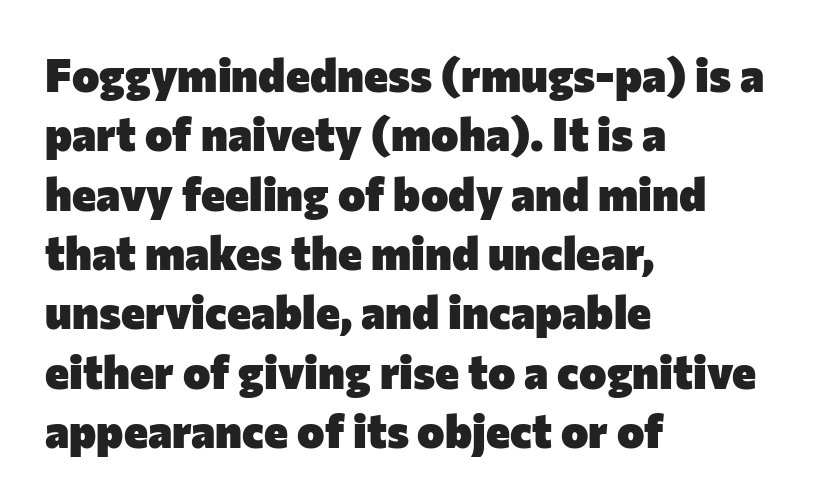
The image shows 46 px heavy sans-serif type, upright; set left-aligned, normal line spacing (1.29x), normal letter spacing, not underlined; low stroke contrast and a medium x-height.
